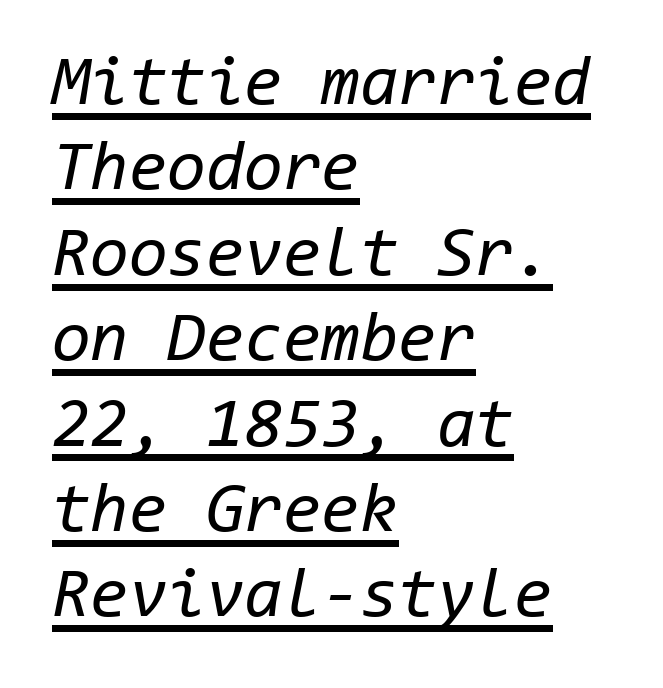
{"italic": "yes", "lean": "right", "slant_degrees": 11, "bold": "no", "weight": "regular", "width": "normal", "stroke_contrast": "low", "x_height": "medium", "monospaced": "yes", "underline": "yes", "align": "left", "line_spacing_ratio": 1.22, "letter_spacing": "normal", "letter_spacing_em": 0.0, "glyph_px": 70}
